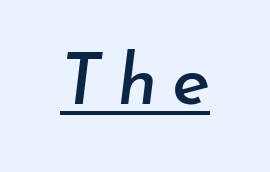
Q: Is the text italic (slanted)? A: Yes, it leans right by about 7 degrees.
Q: Is the text underlined? A: Yes.
Q: Is the spacing between letters normal or unusually wide? A: Unusually wide.
Q: Width (condensed, normal, or wide)? A: Normal.
Q: Stroke contrast? A: Low.
Q: x-height? A: Small.
Q: Monospaced? A: No.
